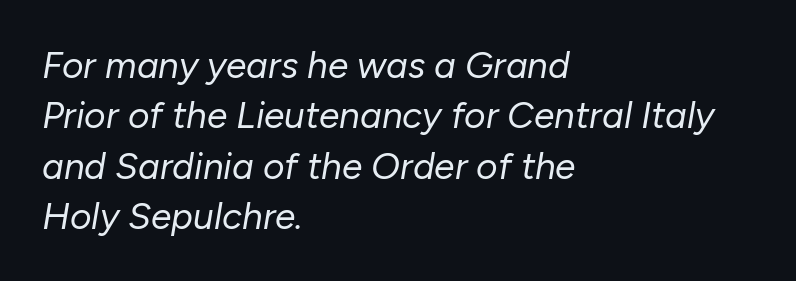
{"italic": "yes", "lean": "right", "slant_degrees": 10, "bold": "no", "weight": "regular", "width": "normal", "stroke_contrast": "low", "x_height": "medium", "monospaced": "no", "underline": "no", "align": "left", "line_spacing": "normal", "line_spacing_ratio": 1.36, "letter_spacing": "normal", "letter_spacing_em": 0.0, "glyph_px": 37}
